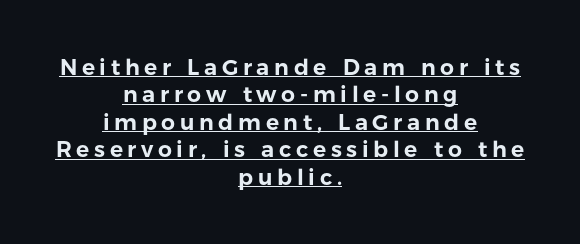
{"italic": "no", "underline": "yes", "align": "center", "line_spacing": "normal", "line_spacing_ratio": 1.25, "letter_spacing": "wide", "letter_spacing_em": 0.21, "glyph_px": 22}
